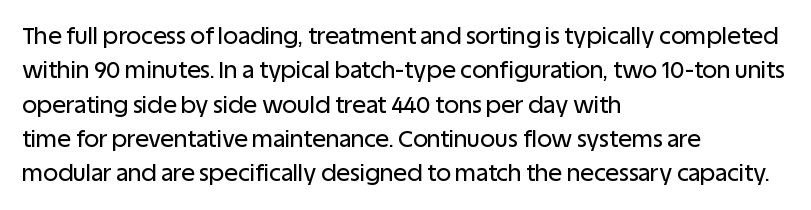
{"italic": "no", "underline": "no", "align": "left", "line_spacing": "normal", "line_spacing_ratio": 1.49, "letter_spacing": "normal", "letter_spacing_em": 0.0, "glyph_px": 23}
